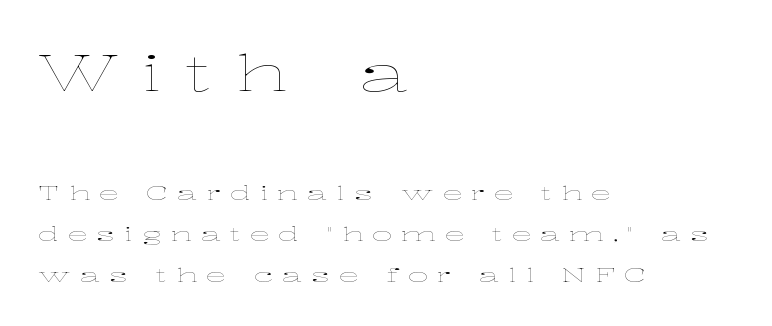
The type sits square on the baseline with zero lean. Just letters on the line, the space beneath them empty. The rendering uses a large line-height, opening up the rows. Top chunk: large. Bottom chunk: small. No letter is thick-stroked: the sample isn't bold. Short and long lines alike share a common starting point at left.
